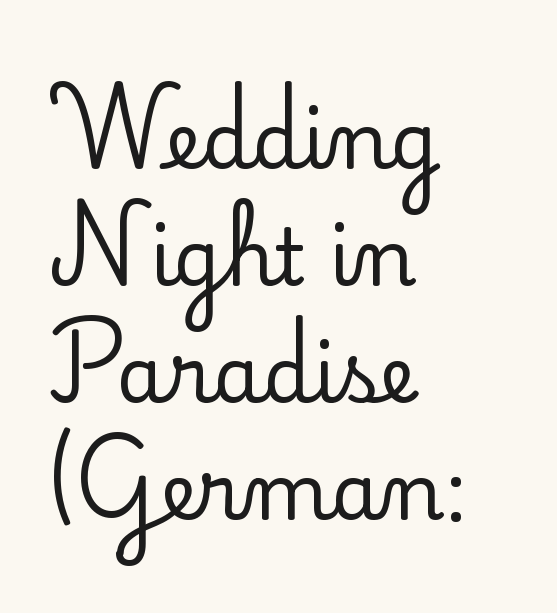
{"serif": "yes", "italic": "no", "width": "normal", "stroke_contrast": "low", "x_height": "small", "monospaced": "no", "underline": "no", "align": "left", "line_spacing": "normal", "line_spacing_ratio": 1.5, "letter_spacing": "normal", "letter_spacing_em": 0.0, "glyph_px": 78}
